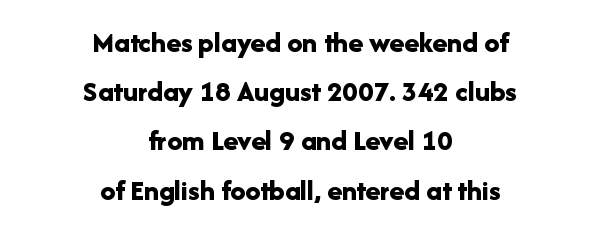
{"serif": "no", "italic": "no", "bold": "yes", "weight": "bold", "width": "normal", "stroke_contrast": "low", "x_height": "medium", "monospaced": "no", "underline": "no", "align": "center", "line_spacing": "normal", "line_spacing_ratio": 1.64, "letter_spacing": "normal", "letter_spacing_em": 0.0, "glyph_px": 30}
